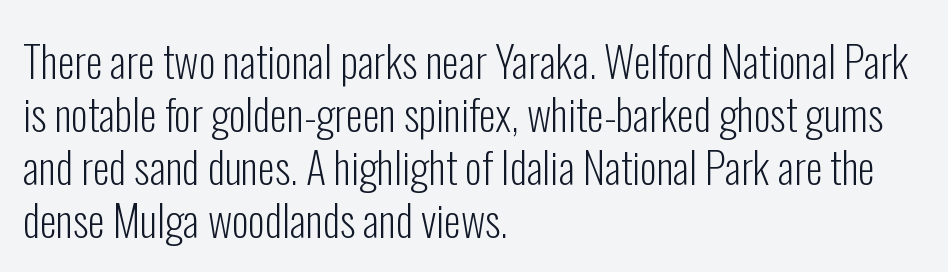
The image shows 43 px light, condensed sans-serif type, upright; set left-aligned, line spacing 1.23x, normal letter spacing, not underlined; low stroke contrast and a medium x-height.
